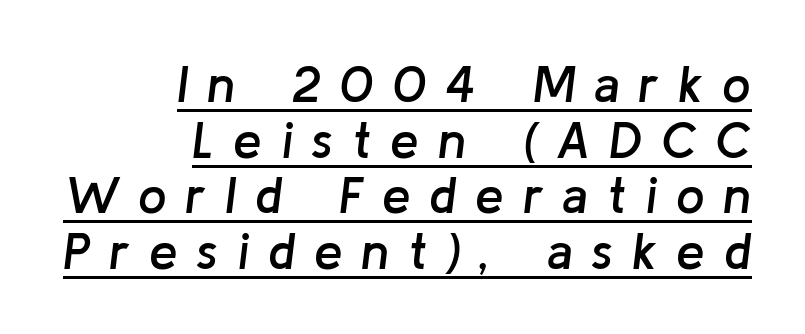
The image shows 51 px semibold type, italic (leaning right); set right-aligned, tight line spacing (1.09x), unusually wide letter spacing (+0.37 em), underlined; low stroke contrast and a medium x-height.
